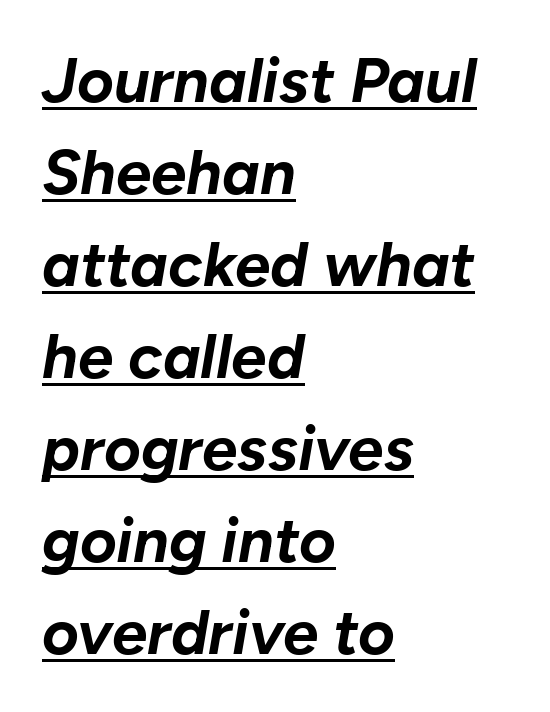
Q: Is the text bold? A: Yes.
Q: Is the text italic (slanted)? A: Yes, it leans right by about 10 degrees.
Q: Is the text underlined? A: Yes.
Q: How is the paragraph aligned? A: Left-aligned.
Q: Is the spacing between letters normal or unusually wide? A: Normal.
Q: Is the spacing between lines tight, normal or loose? A: Normal.
Q: Width (condensed, normal, or wide)? A: Normal.
Q: Stroke contrast? A: Low.
Q: x-height? A: Medium.
Q: Monospaced? A: No.
